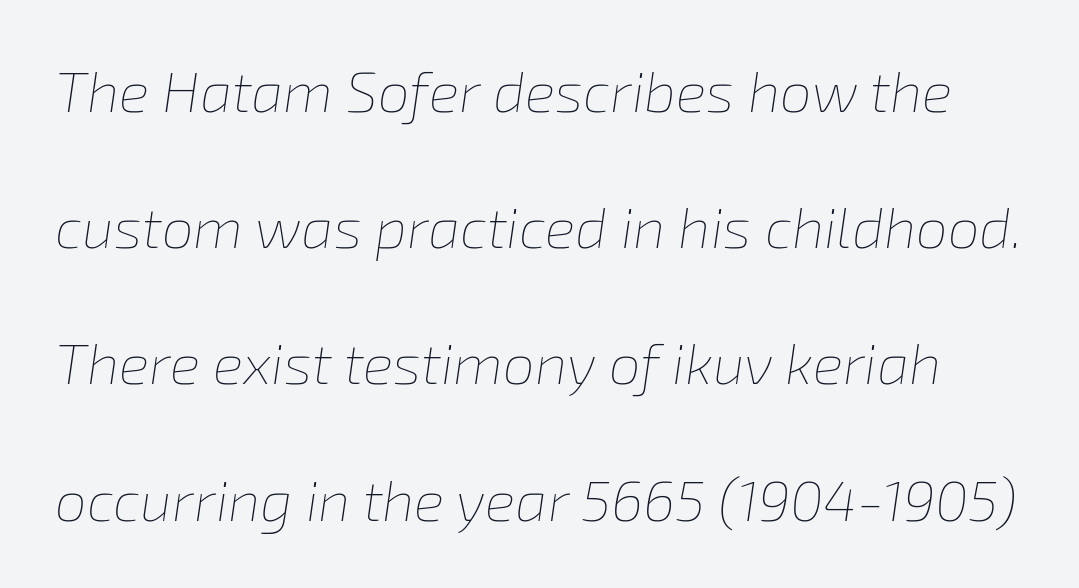
Q: Is the text bold? A: No.
Q: Is the text italic (slanted)? A: Yes, it leans right by about 8 degrees.
Q: Is the text underlined? A: No.
Q: Is the spacing between letters normal or unusually wide? A: Normal.
Q: Is the spacing between lines tight, normal or loose? A: Loose.
Q: Width (condensed, normal, or wide)? A: Normal.
Q: Stroke contrast? A: Low.
Q: x-height? A: Medium.
Q: Monospaced? A: No.
